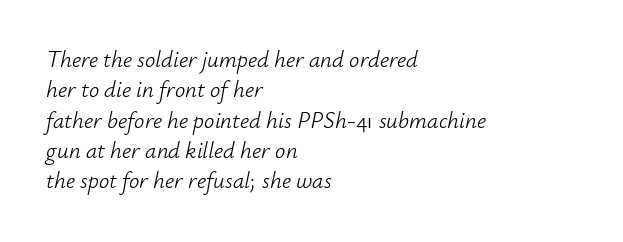
What's the leading like? Ordinary, nothing unusual. The weight tops out at a normal text grade. The gaps between neighbouring characters are ordinary and unremarkable. If you drew a ruler down the left edge, every line would touch it. Plain, unruled lines of type.
